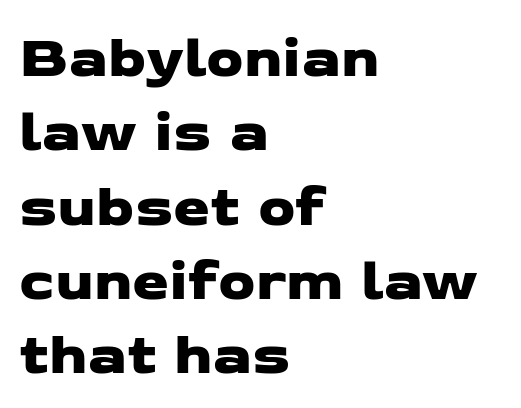
Character widths vary here, with narrow letters taking less room than wide ones. Is there much room between lines? A standard amount, neither cramped nor airy. In terms of letterform style, serifs are entirely absent. Compared with a centered layout, this one pins lines to the left instead. The baseline area is clear.
